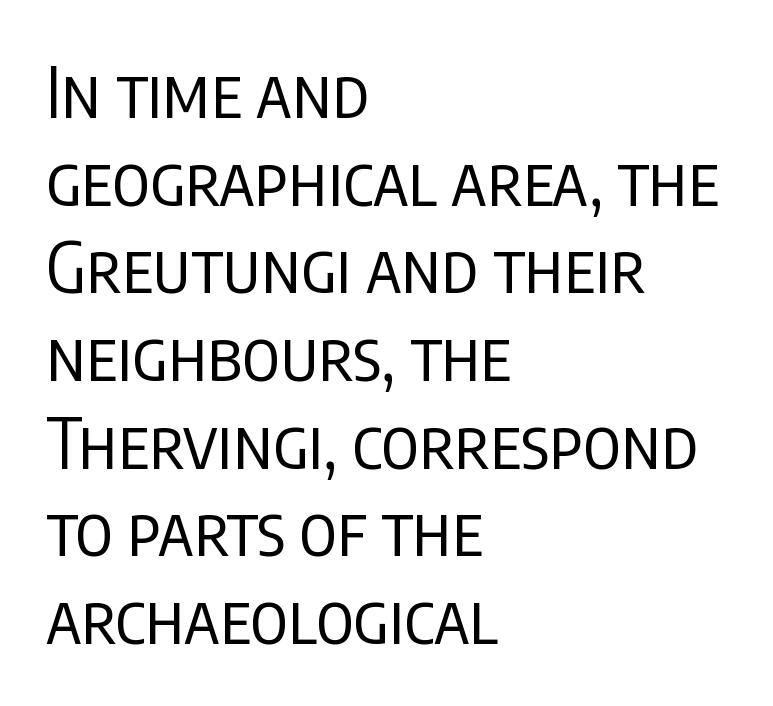
Q: Is the text bold? A: No.
Q: Is the text italic (slanted)? A: No, it is upright.
Q: Is the typeface a serif or a sans-serif typeface? A: Sans-serif.
Q: Is the text underlined? A: No.
Q: How is the paragraph aligned? A: Left-aligned.
Q: Is the spacing between letters normal or unusually wide? A: Normal.
Q: Is the spacing between lines tight, normal or loose? A: Normal.
Q: Width (condensed, normal, or wide)? A: Condensed.
Q: Stroke contrast? A: Low.
Q: x-height? A: Large.
Q: Monospaced? A: No.
